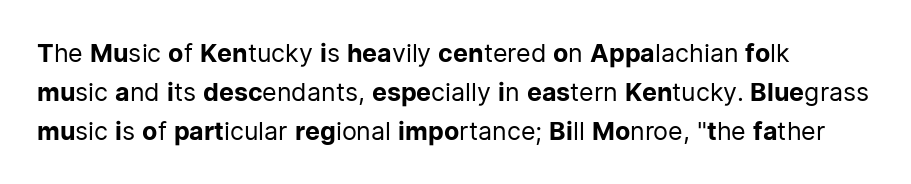
{"italic": "no", "bold": "no", "underline": "no", "align": "left", "line_spacing": "normal", "line_spacing_ratio": 1.56, "letter_spacing": "normal", "letter_spacing_em": 0.0, "glyph_px": 25}
